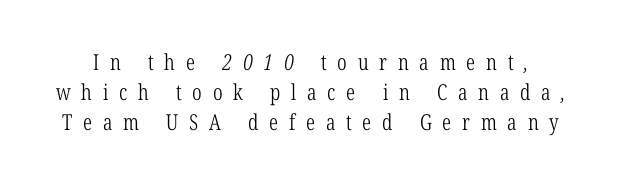
{"bold": "no", "underline": "no", "line_spacing": "normal", "line_spacing_ratio": 1.36, "letter_spacing": "wide", "letter_spacing_em": 0.49, "glyph_px": 22}
